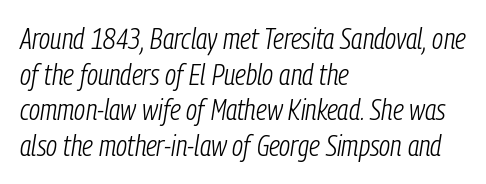
Q: Is the text bold? A: No.
Q: Is the text italic (slanted)? A: Yes, it leans right by about 9 degrees.
Q: Is the text underlined? A: No.
Q: How is the paragraph aligned? A: Left-aligned.
Q: Is the spacing between letters normal or unusually wide? A: Normal.
Q: Width (condensed, normal, or wide)? A: Condensed.
Q: Stroke contrast? A: Low.
Q: x-height? A: Medium.
Q: Monospaced? A: No.
